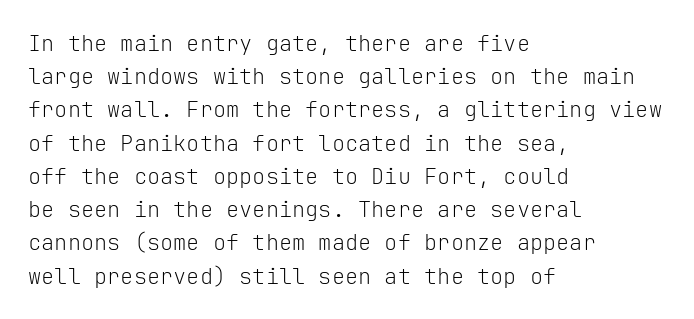
The image shows 22 px text type, upright; set left-aligned, normal line spacing (1.51x), normal letter spacing, not underlined.
